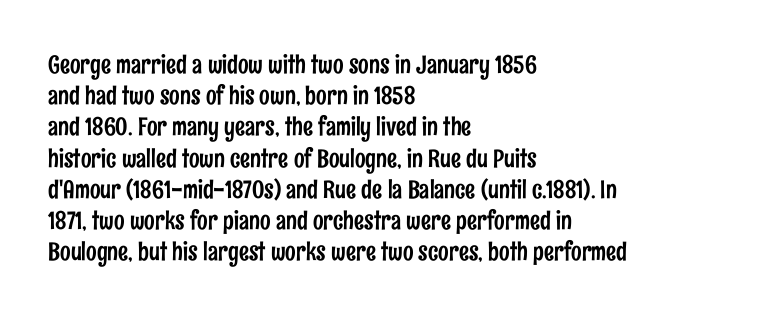
The image shows 25 px text type, upright; set left-aligned, normal line spacing (1.25x), normal letter spacing, not underlined.
